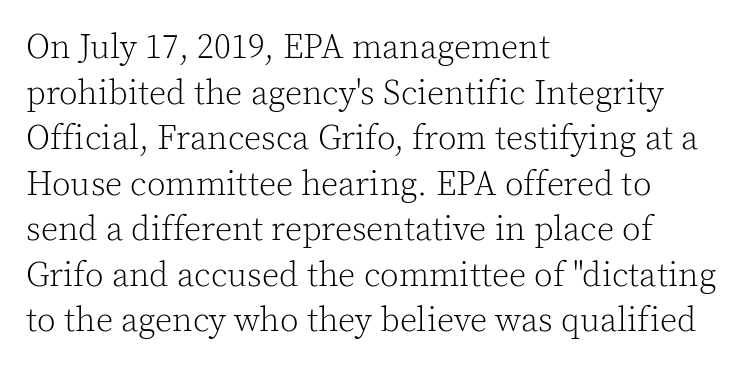
{"serif": "yes", "italic": "no", "bold": "no", "weight": "light", "width": "normal", "x_height": "medium", "monospaced": "no", "underline": "no", "align": "left", "line_spacing": "normal", "line_spacing_ratio": 1.34, "letter_spacing": "normal", "letter_spacing_em": 0.0, "glyph_px": 34}
